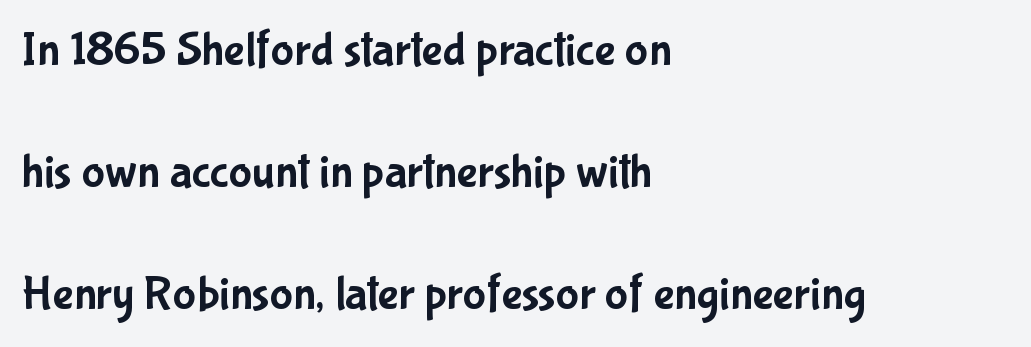
The image shows 49 px condensed sans-serif type, upright; set left-aligned, loose line spacing (2.49x), normal letter spacing, not underlined; low stroke contrast and a medium x-height.
